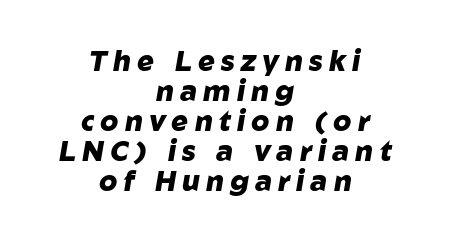
Substantial extra tracking has been applied to these lines. Layout note: lines centered. A typesetter would call this proportional, since set widths differ per character. Quick note: interline space is minimal.
